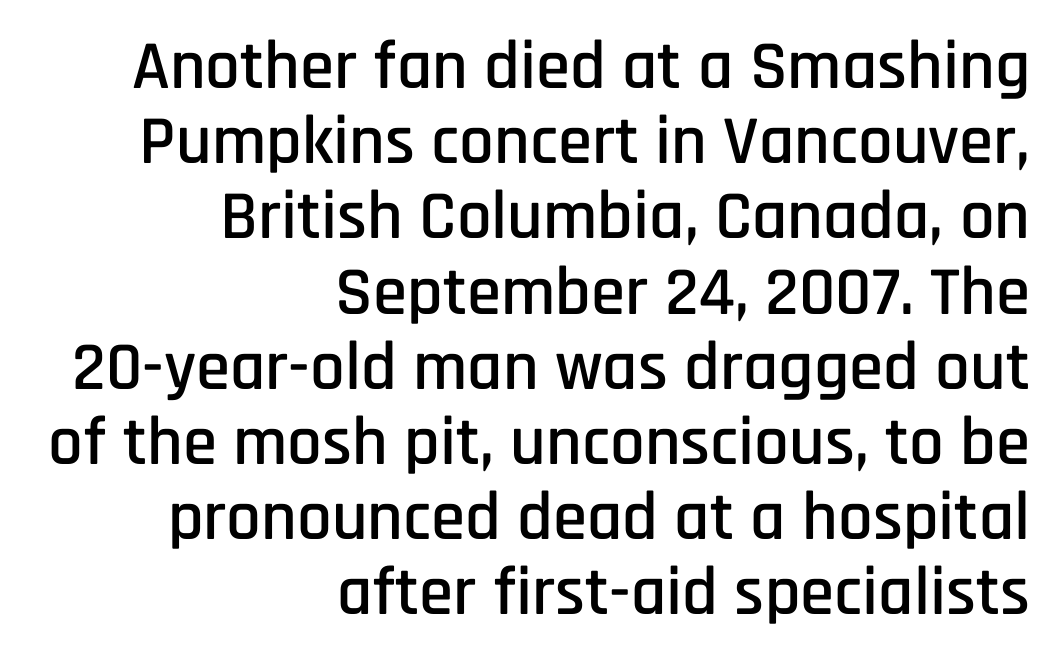
The image shows 69 px condensed sans-serif type, upright; set right-aligned, tight line spacing (1.09x), normal letter spacing, not underlined; low stroke contrast and a large x-height.
